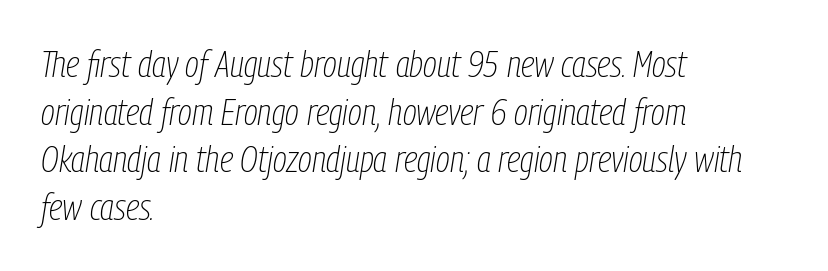
Q: Is the text bold? A: No.
Q: Is the text italic (slanted)? A: Yes, it leans right by about 9 degrees.
Q: Is the text underlined? A: No.
Q: How is the paragraph aligned? A: Left-aligned.
Q: Is the spacing between letters normal or unusually wide? A: Normal.
Q: Is the spacing between lines tight, normal or loose? A: Normal.
Q: Width (condensed, normal, or wide)? A: Condensed.
Q: Stroke contrast? A: Low.
Q: x-height? A: Medium.
Q: Monospaced? A: No.
